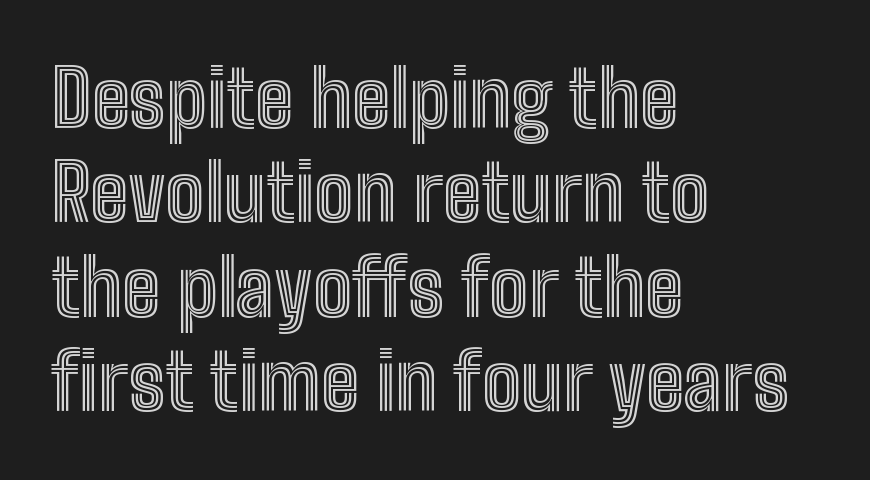
The gap between lines stays unmarked. The paragraph has a hard left edge and a soft right edge. The type sits square on the baseline with zero lean. This sample has the flowing, uneven cadence of proportional lettering. Here the glyphs are tracked normally, forming tight word shapes.
